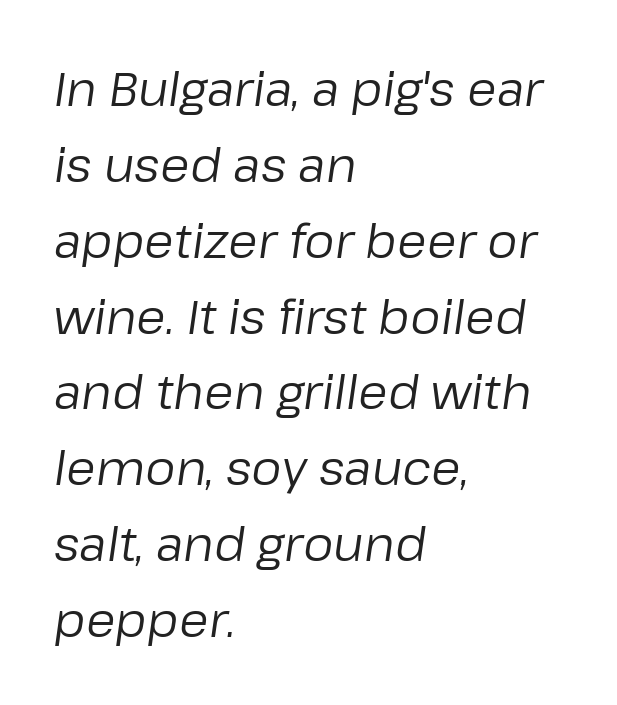
{"italic": "yes", "lean": "right", "slant_degrees": 8, "bold": "no", "weight": "regular", "width": "normal", "stroke_contrast": "low", "x_height": "medium", "monospaced": "no", "underline": "no", "align": "left", "line_spacing": "normal", "line_spacing_ratio": 1.58, "letter_spacing": "normal", "letter_spacing_em": 0.0, "glyph_px": 48}
